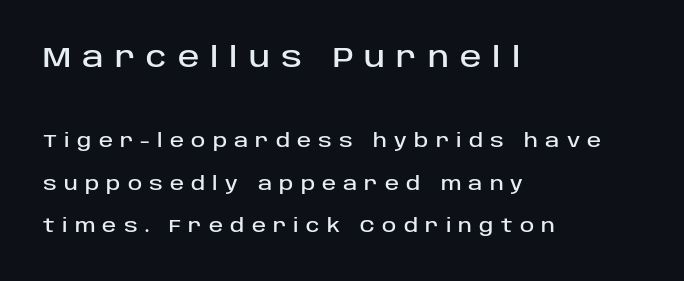
{"serif": "no", "italic": "no", "width": "normal", "stroke_contrast": "low", "x_height": "large", "monospaced": "no", "underline": "no", "align": "left", "line_spacing": "loose", "line_spacing_ratio": 2.24, "letter_spacing": "wide", "letter_spacing_em": 0.38, "larger_block": "first", "size_ratio": 1.53, "glyph_px": 29}
